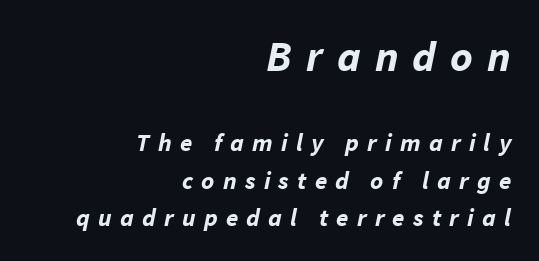
Q: Is the text bold? A: Yes.
Q: Is the text italic (slanted)? A: Yes, it leans right by about 11 degrees.
Q: Is the text underlined? A: No.
Q: How is the paragraph aligned? A: Right-aligned.
Q: Is the spacing between letters normal or unusually wide? A: Unusually wide.
Q: Is the spacing between lines tight, normal or loose? A: Normal.
Q: Which block of text is set in a larger size, the first (top) or the second (bottom)? A: The first (top) one.
Q: Width (condensed, normal, or wide)? A: Normal.
Q: Stroke contrast? A: Low.
Q: x-height? A: Medium.
Q: Monospaced? A: No.
